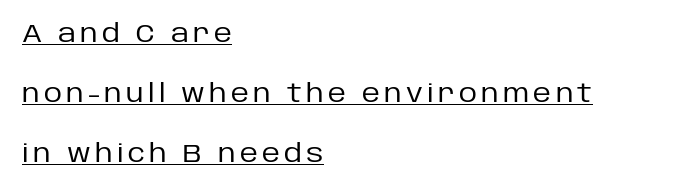
Q: Is the text bold? A: No.
Q: Is the text italic (slanted)? A: No, it is upright.
Q: Is the text underlined? A: Yes.
Q: How is the paragraph aligned? A: Left-aligned.
Q: Is the spacing between lines tight, normal or loose? A: Loose.
